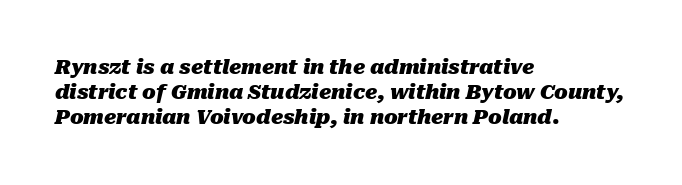
The image shows 20 px bold type, italic (leaning right); set left-aligned, normal line spacing (1.26x), normal letter spacing, not underlined.
